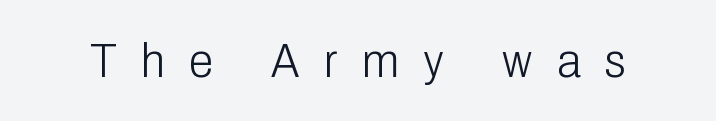
Q: Is the text bold? A: No.
Q: Is the text italic (slanted)? A: No, it is upright.
Q: Is the typeface a serif or a sans-serif typeface? A: Sans-serif.
Q: Is the text underlined? A: No.
Q: Is the spacing between letters normal or unusually wide? A: Unusually wide.
Q: Width (condensed, normal, or wide)? A: Condensed.
Q: Stroke contrast? A: Low.
Q: x-height? A: Medium.
Q: Monospaced? A: No.
